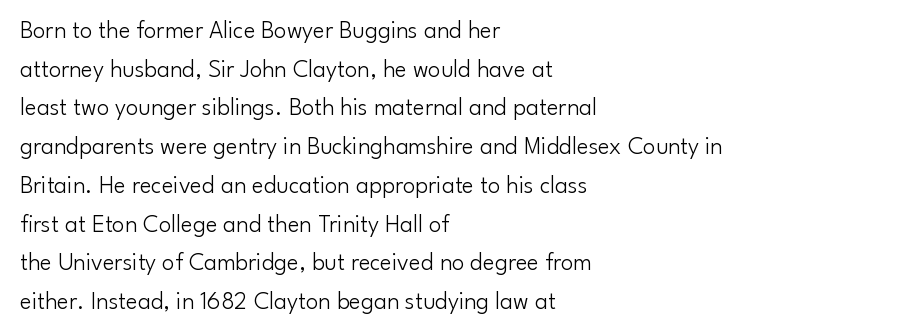
Notice how descenders clear the ascenders below comfortably — that's standard leading. Posture: vertical. Letter spacing: default. This rendering uses left alignment, leaving the right contour irregular.
